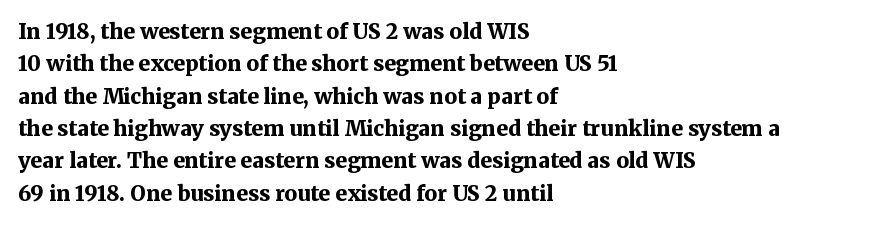
The image shows 21 px bold type, upright; set left-aligned, normal line spacing (1.54x), normal letter spacing, not underlined.
